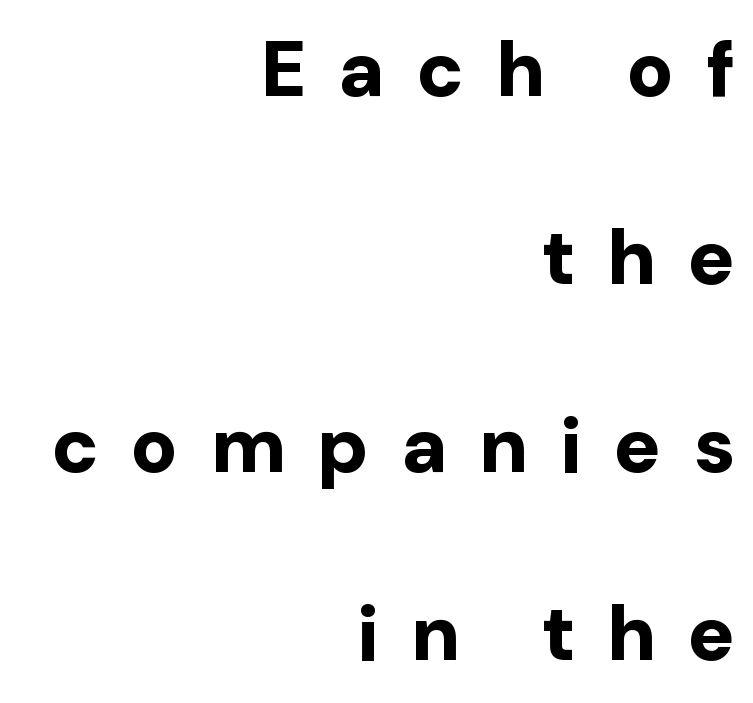
{"serif": "no", "italic": "no", "bold": "yes", "weight": "bold", "width": "normal", "stroke_contrast": "low", "x_height": "medium", "monospaced": "no", "underline": "no", "align": "right", "line_spacing": "loose", "line_spacing_ratio": 2.41, "letter_spacing": "wide", "letter_spacing_em": 0.42, "glyph_px": 78}
